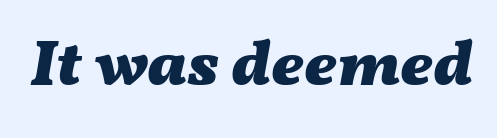
The image shows 64 px heavy, wide type, italic (leaning right); set normal letter spacing, not underlined; medium stroke contrast and a medium x-height.
